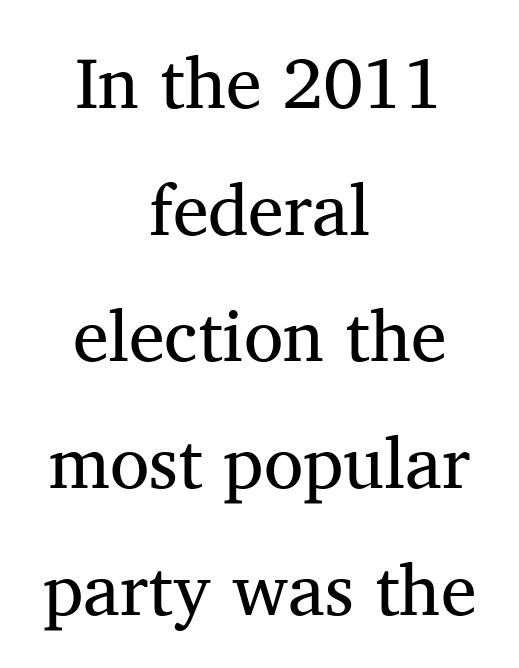
Q: Is the text bold? A: No.
Q: Is the text italic (slanted)? A: No, it is upright.
Q: Is the typeface a serif or a sans-serif typeface? A: Serif.
Q: Is the text underlined? A: No.
Q: How is the paragraph aligned? A: Centered.
Q: Is the spacing between letters normal or unusually wide? A: Normal.
Q: Width (condensed, normal, or wide)? A: Normal.
Q: Stroke contrast? A: Medium.
Q: x-height? A: Medium.
Q: Monospaced? A: No.
